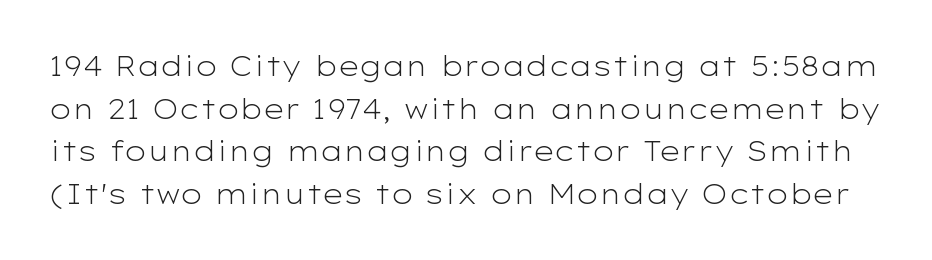
The image shows 27 px text type, upright; set normal line spacing (1.58x), normal letter spacing, not underlined.
